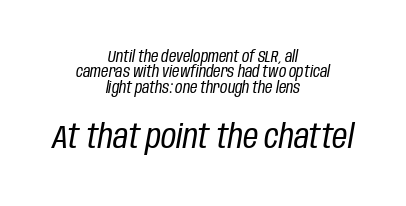
The image shows 33 px regular-weight, condensed type, italic (leaning right); set centered, tight line spacing (0.96x), normal letter spacing, not underlined; the second (bottom) block is 2.06x larger; low stroke contrast and a large x-height.
